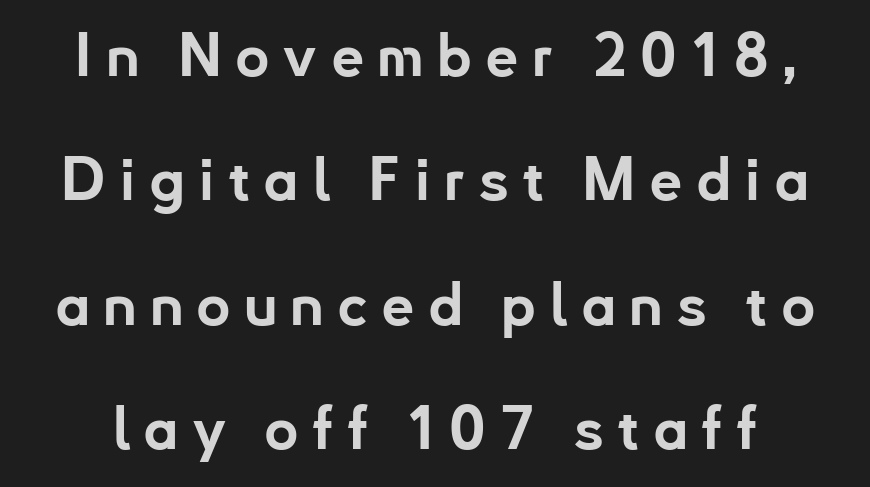
The image shows 59 px bold sans-serif type, upright; set loose line spacing (2.11x), unusually wide letter spacing (+0.22 em), not underlined; low stroke contrast and a small x-height.
